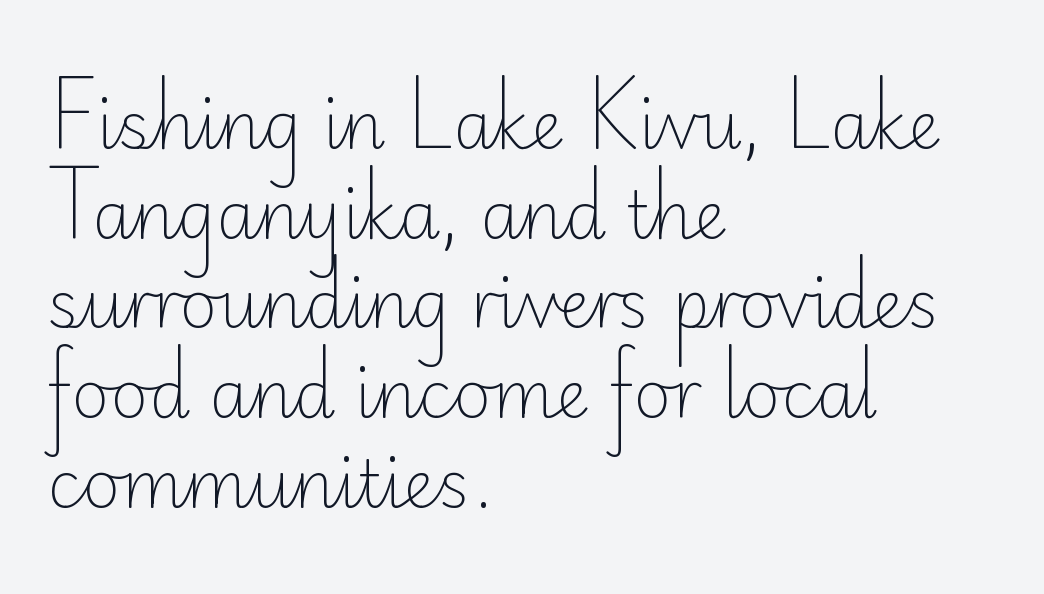
The image shows 65 px light sans-serif type, upright; set left-aligned, normal line spacing (1.38x), normal letter spacing, not underlined; low stroke contrast and a small x-height.
